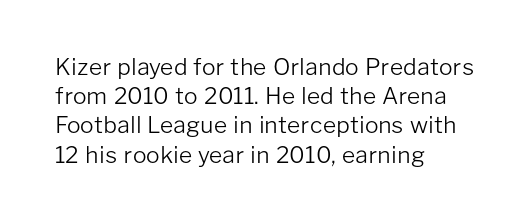
Q: Is the text bold? A: No.
Q: Is the text italic (slanted)? A: No, it is upright.
Q: Is the text underlined? A: No.
Q: How is the paragraph aligned? A: Left-aligned.
Q: Is the spacing between letters normal or unusually wide? A: Normal.
Q: Is the spacing between lines tight, normal or loose? A: Normal.
